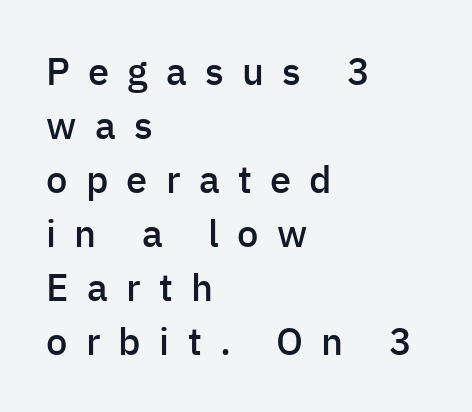
Q: Is the text bold? A: Semi-bold.
Q: Is the text italic (slanted)? A: No, it is upright.
Q: Is the typeface a serif or a sans-serif typeface? A: Sans-serif.
Q: Is the text underlined? A: No.
Q: How is the paragraph aligned? A: Left-aligned.
Q: Is the spacing between letters normal or unusually wide? A: Unusually wide.
Q: Is the spacing between lines tight, normal or loose? A: Normal.
Q: Width (condensed, normal, or wide)? A: Normal.
Q: Stroke contrast? A: Low.
Q: x-height? A: Medium.
Q: Monospaced? A: No.
